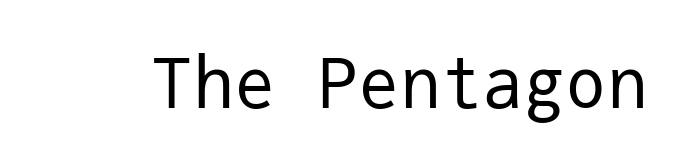
{"serif": "no", "italic": "no", "bold": "no", "weight": "regular", "width": "normal", "stroke_contrast": "low", "x_height": "medium", "monospaced": "yes", "underline": "no", "letter_spacing": "normal", "letter_spacing_em": 0.0, "glyph_px": 69}
